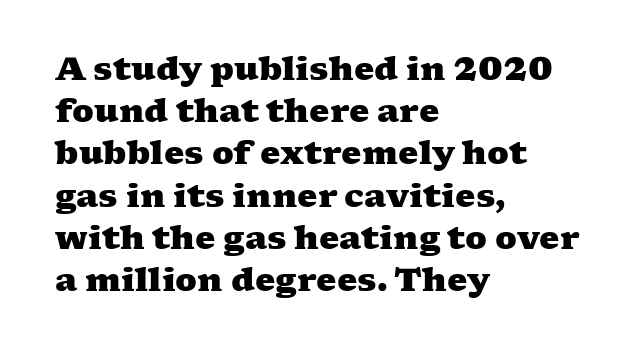
The image shows 32 px heavy, wide serif type; set left-aligned, normal line spacing (1.32x), normal letter spacing, not underlined; medium stroke contrast and a medium x-height.
